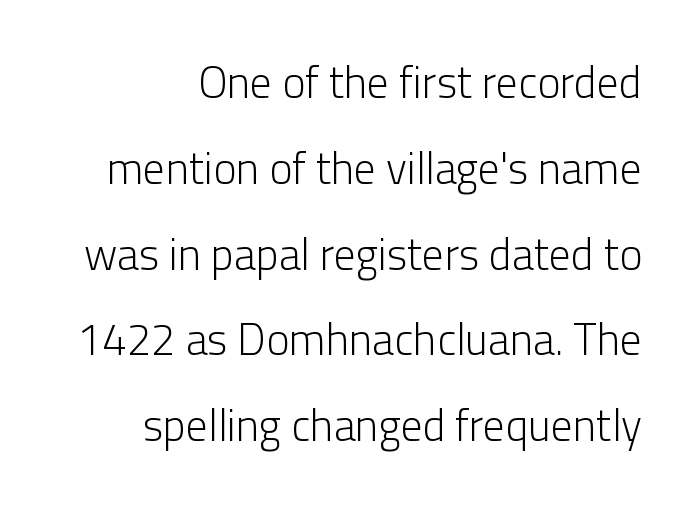
The image shows 44 px light sans-serif type, upright; set right-aligned, loose line spacing (1.95x), normal letter spacing, not underlined; low stroke contrast and a medium x-height.
